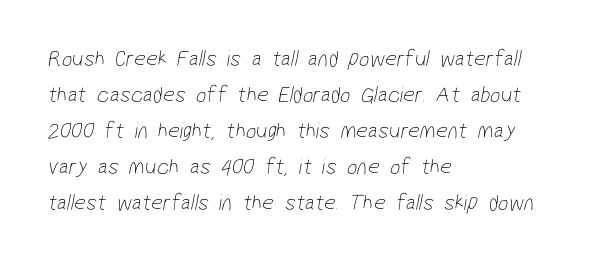
Weight: not bold — regular or lighter. Standard letterfit; no display-style spreading of the glyphs. Clear beneath every line of the passage. Caption: multi-line text, flush left, ragged right.
